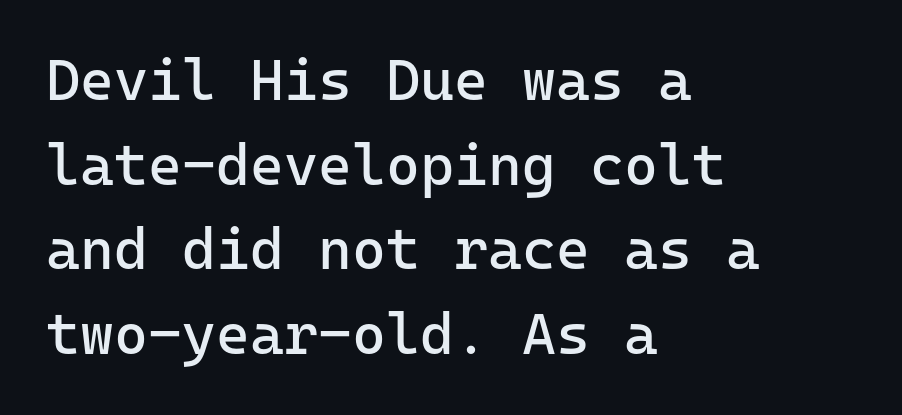
{"serif": "no", "italic": "no", "bold": "no", "weight": "regular", "width": "normal", "stroke_contrast": "low", "x_height": "medium", "monospaced": "yes", "underline": "no", "align": "left", "line_spacing": "normal", "line_spacing_ratio": 1.46, "letter_spacing": "normal", "letter_spacing_em": 0.0, "glyph_px": 58}
